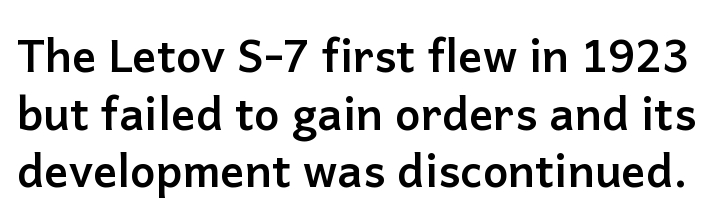
Q: Is the text bold? A: Yes.
Q: Is the text italic (slanted)? A: No, it is upright.
Q: Is the typeface a serif or a sans-serif typeface? A: Sans-serif.
Q: Is the text underlined? A: No.
Q: Is the spacing between letters normal or unusually wide? A: Normal.
Q: Is the spacing between lines tight, normal or loose? A: Normal.
Q: Width (condensed, normal, or wide)? A: Normal.
Q: Stroke contrast? A: Low.
Q: x-height? A: Medium.
Q: Monospaced? A: No.
